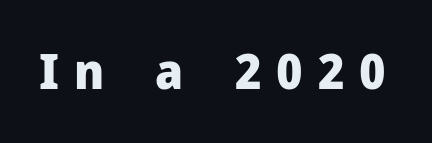
The image shows 49 px heavy sans-serif type, upright; set unusually wide letter spacing (+0.3 em), not underlined; low stroke contrast and a medium x-height.
